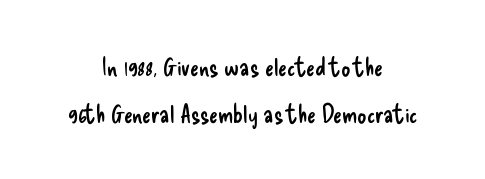
There is no visible air inserted between adjacent glyphs. Has an underline been added? It has not. In CSS terms this would be text-align: center. In terms of posture, this sample is upright.
